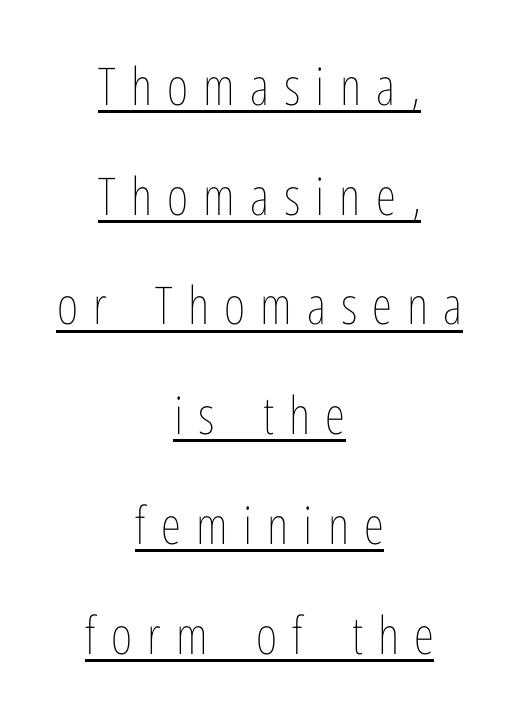
{"italic": "no", "bold": "no", "weight": "thin", "width": "condensed", "stroke_contrast": "low", "x_height": "medium", "monospaced": "no", "underline": "yes", "align": "center", "line_spacing": "loose", "line_spacing_ratio": 2.11, "letter_spacing": "wide", "letter_spacing_em": 0.29, "glyph_px": 52}
